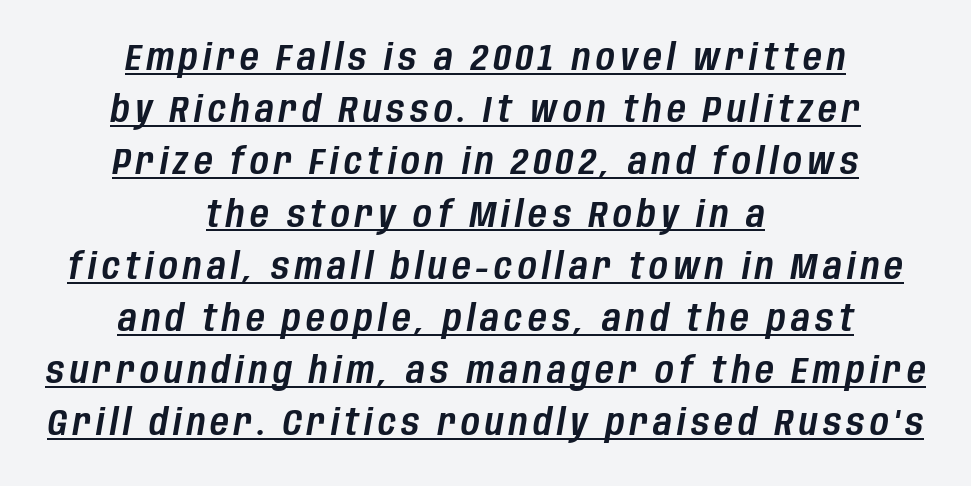
Q: Is the text italic (slanted)? A: Yes, it leans right by about 10 degrees.
Q: Is the text underlined? A: Yes.
Q: How is the paragraph aligned? A: Centered.
Q: Is the spacing between lines tight, normal or loose? A: Normal.
Q: Width (condensed, normal, or wide)? A: Condensed.
Q: Stroke contrast? A: Low.
Q: x-height? A: Large.
Q: Monospaced? A: No.
